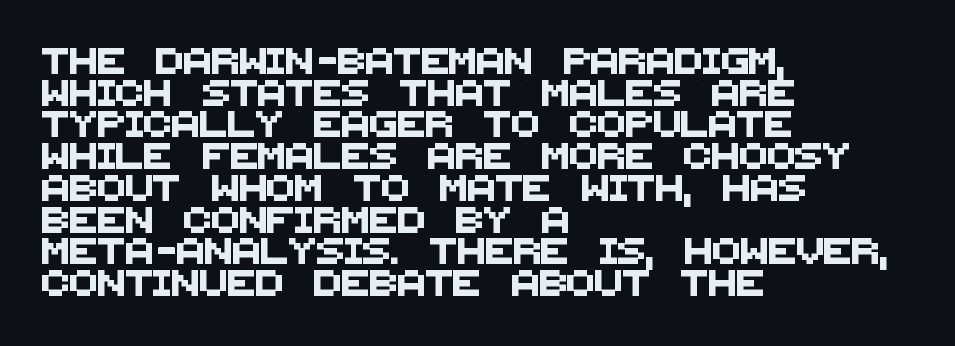
The image shows 26 px text type; set left-aligned, line spacing 1.22x, normal letter spacing, not underlined.
